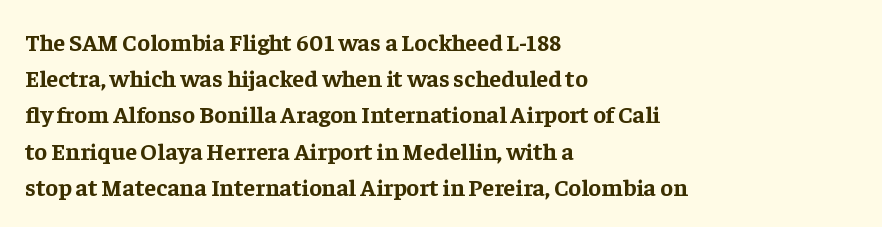
The vertical gap from one line to the next is medium. In terms of posture, this sample is upright. Look at the stroke-to-counter ratio: heavy, a bold. Clear beneath every line of the passage. Casual observation: everything's shoved over to the left. You could call the tracking neutral — neither tight nor loose.
